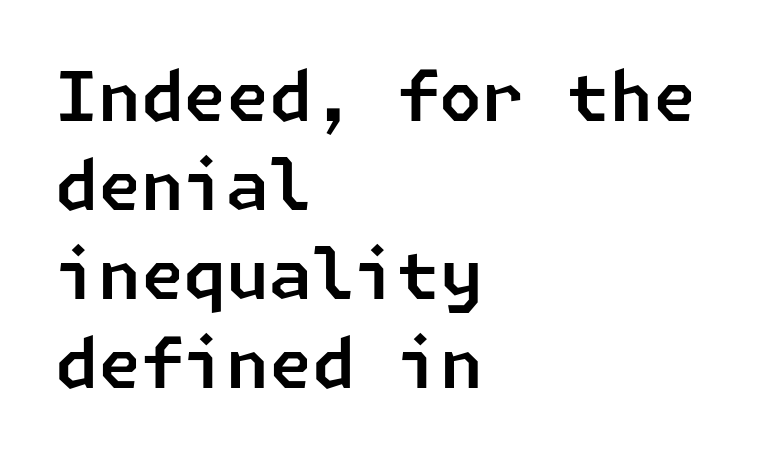
{"serif": "no", "width": "normal", "stroke_contrast": "low", "x_height": "medium", "underline": "no", "align": "left", "line_spacing": "normal", "line_spacing_ratio": 1.29, "letter_spacing": "normal", "letter_spacing_em": 0.0, "glyph_px": 69}
